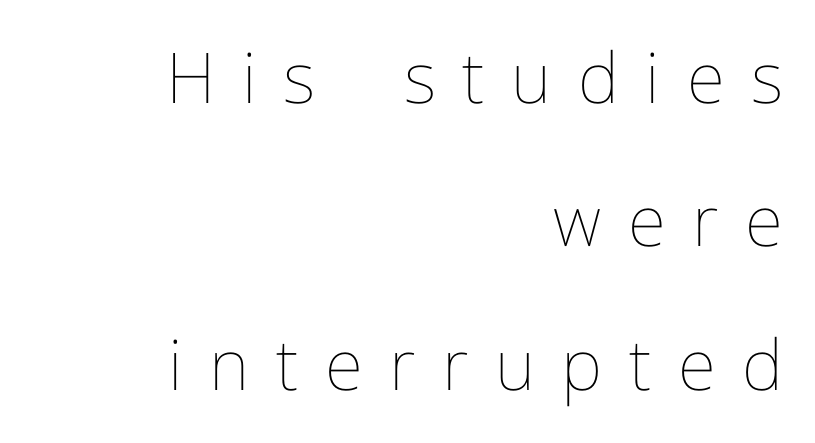
The gap between lines stays unmarked. Stroke thickness stays within the range of a standard reading face or lighter. Summary of vertical rhythm: relaxed, with wide interline spacing. Here the designer chose a conventional face with non-uniform glyph widths. Vertical strokes here are truly vertical.
